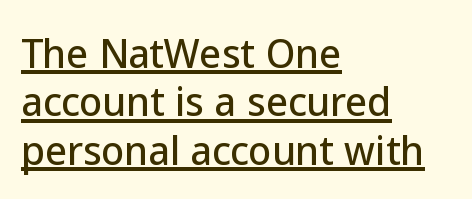
The image shows 38 px sans-serif type, upright; set left-aligned, normal line spacing (1.27x), normal letter spacing, underlined; low stroke contrast and a medium x-height.
